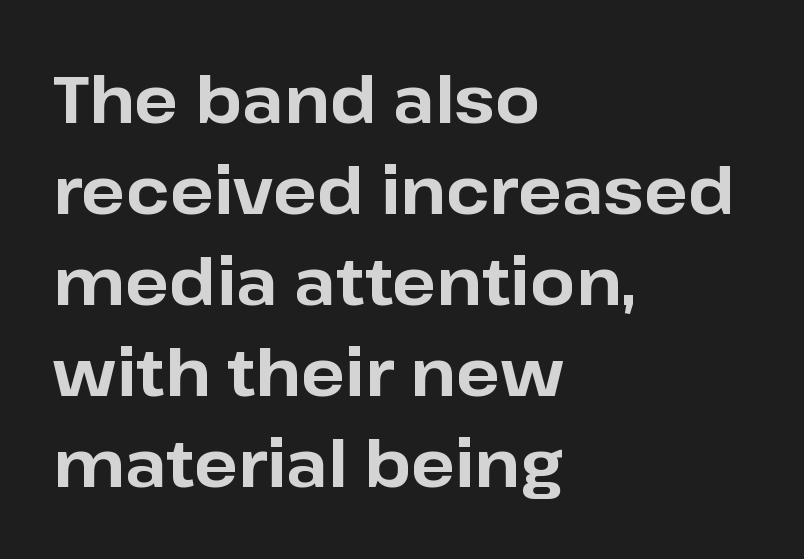
The image shows 65 px bold sans-serif type, upright; set left-aligned, normal line spacing (1.4x), normal letter spacing, not underlined; low stroke contrast and a medium x-height.
